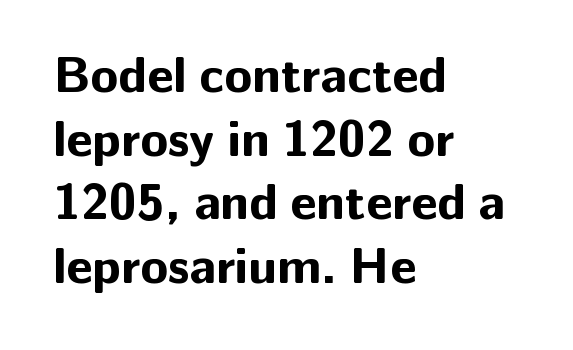
Q: Is the text bold? A: Yes.
Q: Is the text italic (slanted)? A: No, it is upright.
Q: Is the typeface a serif or a sans-serif typeface? A: Sans-serif.
Q: Is the text underlined? A: No.
Q: How is the paragraph aligned? A: Left-aligned.
Q: Is the spacing between letters normal or unusually wide? A: Normal.
Q: Is the spacing between lines tight, normal or loose? A: Normal.
Q: Width (condensed, normal, or wide)? A: Normal.
Q: Stroke contrast? A: Low.
Q: x-height? A: Medium.
Q: Monospaced? A: No.
